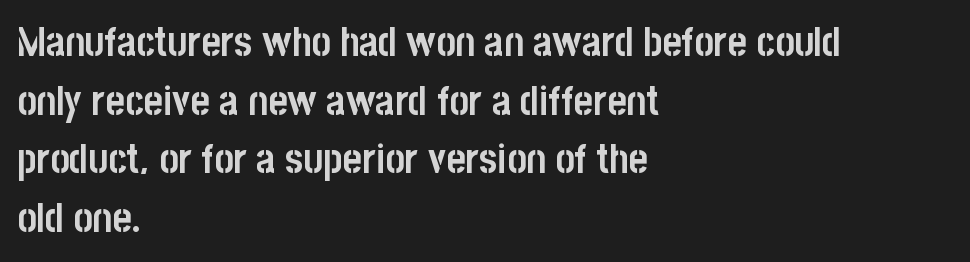
{"serif": "no", "italic": "no", "bold": "yes", "weight": "semibold", "width": "condensed", "stroke_contrast": "low", "x_height": "large", "monospaced": "no", "underline": "no", "align": "left", "line_spacing": "normal", "line_spacing_ratio": 1.43, "letter_spacing": "normal", "letter_spacing_em": 0.0, "glyph_px": 41}
